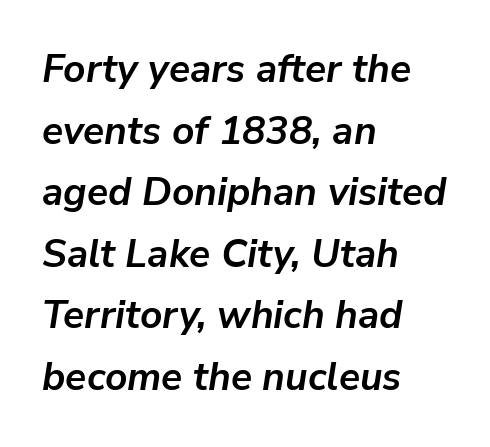
Proportional: the letters do not fall into vertical columns. The horizontal fit of the characters is conventional and even. Yep, that's italic — everything's leaning. Leftover space on each line is placed entirely after the last word. Pretty heavy lettering here — definitely bold.
